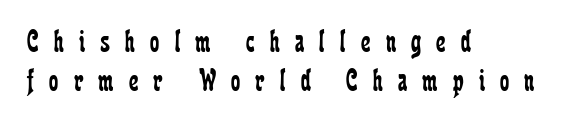
Q: Is the text bold? A: No.
Q: Is the text italic (slanted)? A: No, it is upright.
Q: Is the typeface a serif or a sans-serif typeface? A: Serif.
Q: Is the text underlined? A: No.
Q: How is the paragraph aligned? A: Left-aligned.
Q: Is the spacing between letters normal or unusually wide? A: Unusually wide.
Q: Width (condensed, normal, or wide)? A: Condensed.
Q: Stroke contrast? A: Low.
Q: x-height? A: Medium.
Q: Monospaced? A: No.
